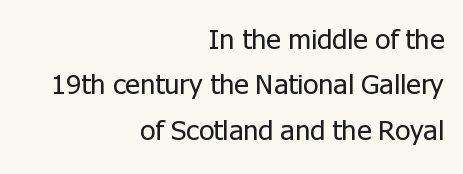
Q: Is the text bold? A: No.
Q: Is the text italic (slanted)? A: No, it is upright.
Q: Is the typeface a serif or a sans-serif typeface? A: Sans-serif.
Q: Is the text underlined? A: No.
Q: How is the paragraph aligned? A: Right-aligned.
Q: Is the spacing between letters normal or unusually wide? A: Normal.
Q: Is the spacing between lines tight, normal or loose? A: Normal.
Q: Width (condensed, normal, or wide)? A: Normal.
Q: Stroke contrast? A: Low.
Q: x-height? A: Medium.
Q: Monospaced? A: No.
